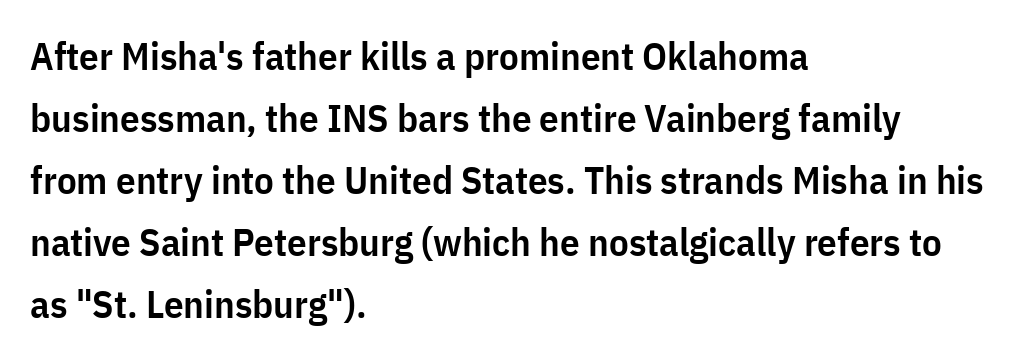
Default kerning and tracking; the words read as compact shapes. Regarding serifs, this sample does without them. Moderately thickened strokes mark this as semibold type. Successive baselines arrive at the customary interval. Quick note: not italic, upright. Think of a printed novel: that variable character pitch is what you see here.
